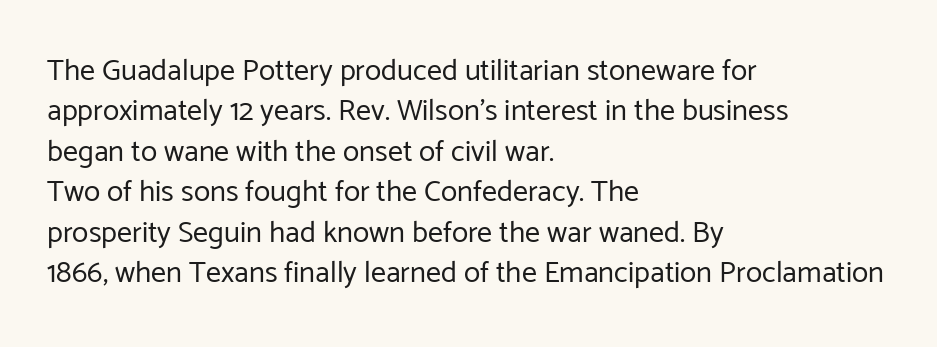
{"serif": "no", "italic": "no", "bold": "no", "weight": "regular", "width": "normal", "stroke_contrast": "low", "x_height": "medium", "monospaced": "no", "underline": "no", "align": "left", "line_spacing": "normal", "line_spacing_ratio": 1.35, "letter_spacing": "normal", "letter_spacing_em": 0.0, "glyph_px": 30}
